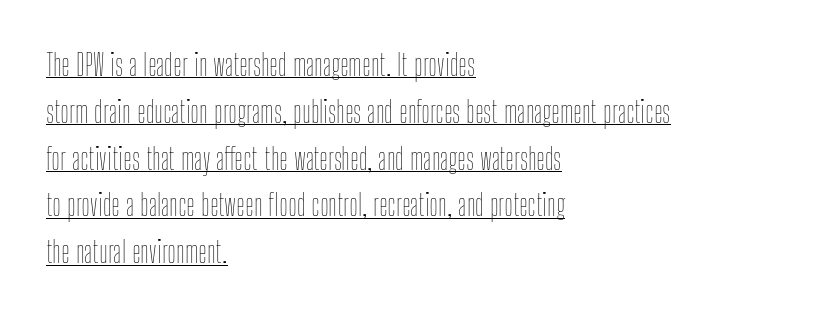
The setting favours the left margin, as ordinary paragraphs usually do. What's the leading like? Ordinary, nothing unusual. Heft: none added — not bold. Do the characters align in a grid? No, the font is proportional. The typography opts for an upright posture over an oblique one.
